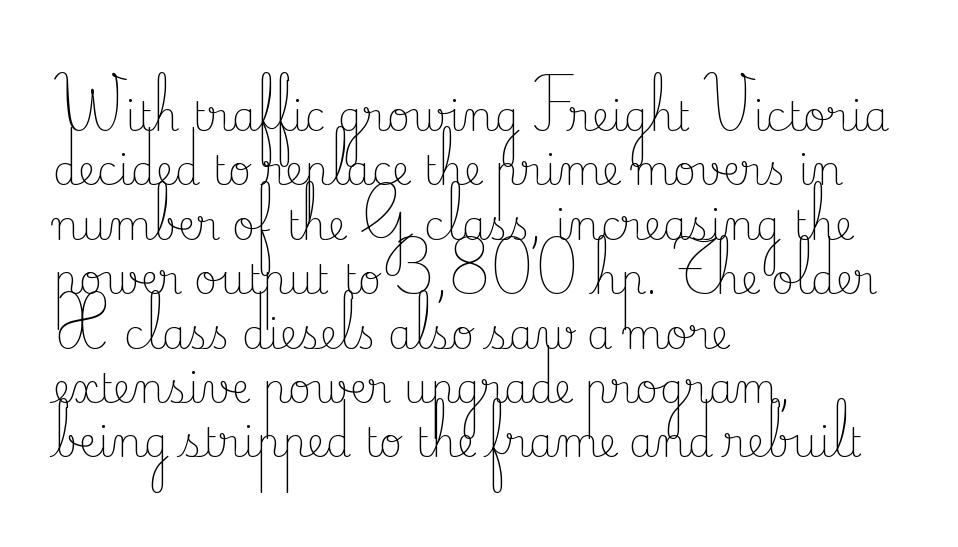
Q: Is the text bold? A: No.
Q: Is the text italic (slanted)? A: No, it is upright.
Q: Is the typeface a serif or a sans-serif typeface? A: Serif.
Q: Is the text underlined? A: No.
Q: How is the paragraph aligned? A: Left-aligned.
Q: Is the spacing between letters normal or unusually wide? A: Normal.
Q: Is the spacing between lines tight, normal or loose? A: Normal.
Q: Width (condensed, normal, or wide)? A: Normal.
Q: Stroke contrast? A: Low.
Q: x-height? A: Small.
Q: Monospaced? A: No.
